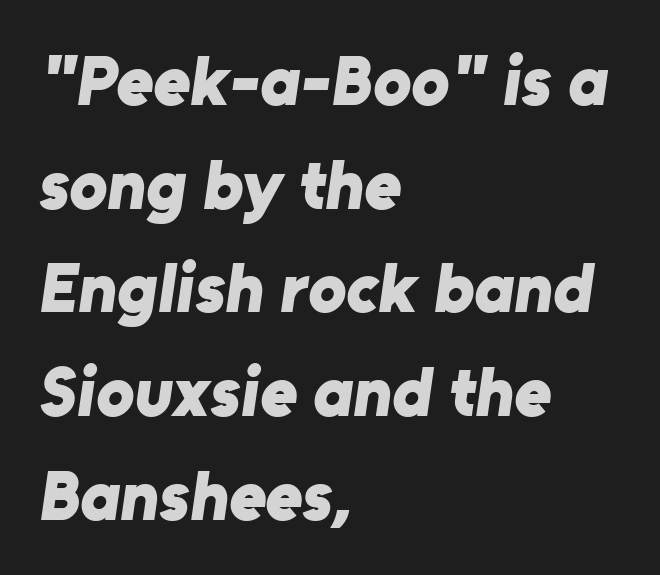
Q: Is the text bold? A: Yes.
Q: Is the typeface a serif or a sans-serif typeface? A: Sans-serif.
Q: Is the text underlined? A: No.
Q: How is the paragraph aligned? A: Left-aligned.
Q: Is the spacing between letters normal or unusually wide? A: Normal.
Q: Is the spacing between lines tight, normal or loose? A: Normal.
Q: Width (condensed, normal, or wide)? A: Normal.
Q: Stroke contrast? A: Low.
Q: x-height? A: Medium.
Q: Monospaced? A: No.
